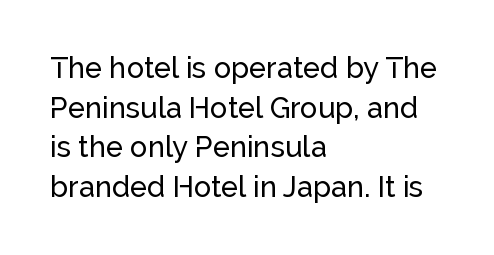
Q: Is the text italic (slanted)? A: No, it is upright.
Q: Is the typeface a serif or a sans-serif typeface? A: Sans-serif.
Q: Is the text underlined? A: No.
Q: How is the paragraph aligned? A: Left-aligned.
Q: Is the spacing between letters normal or unusually wide? A: Normal.
Q: Is the spacing between lines tight, normal or loose? A: Normal.
Q: Width (condensed, normal, or wide)? A: Normal.
Q: Stroke contrast? A: Low.
Q: x-height? A: Medium.
Q: Monospaced? A: No.
